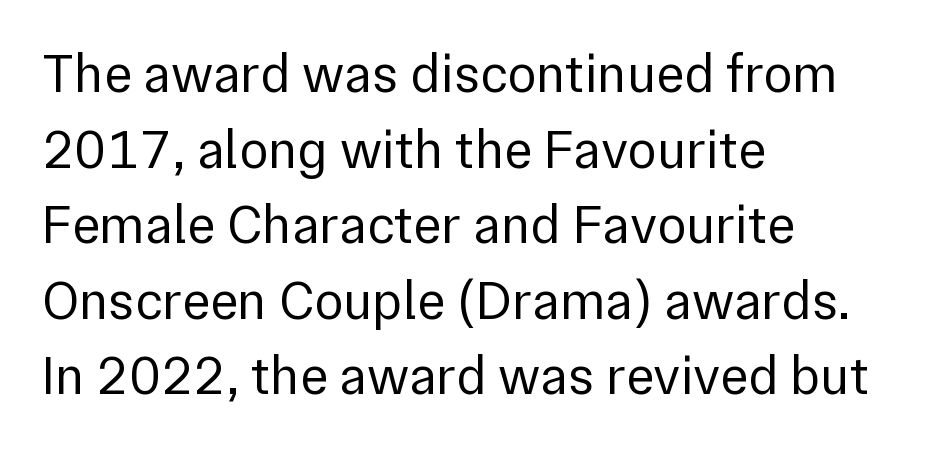
The image shows 54 px regular-weight sans-serif type, upright; set left-aligned, normal line spacing (1.4x), normal letter spacing, not underlined; a medium x-height.
